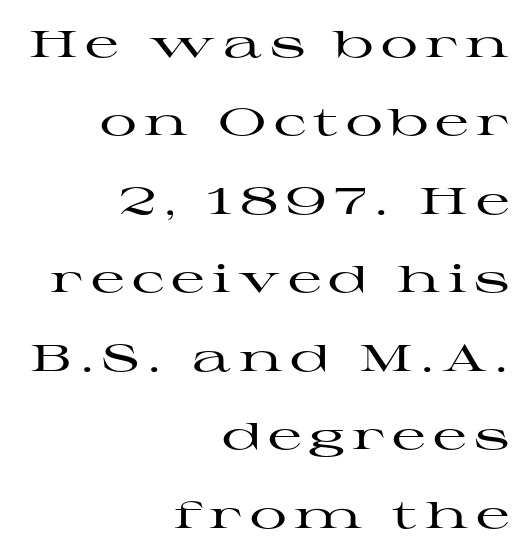
The string is rendered with underlining switched off. Serif or sans? Serif — the stroke terminals have little feet. Leading: increased. Someone cranked the tracking dial way up on this one. If you drew a line through each stem, it would be perfectly vertical. Here the designer chose a conventional face with non-uniform glyph widths.
